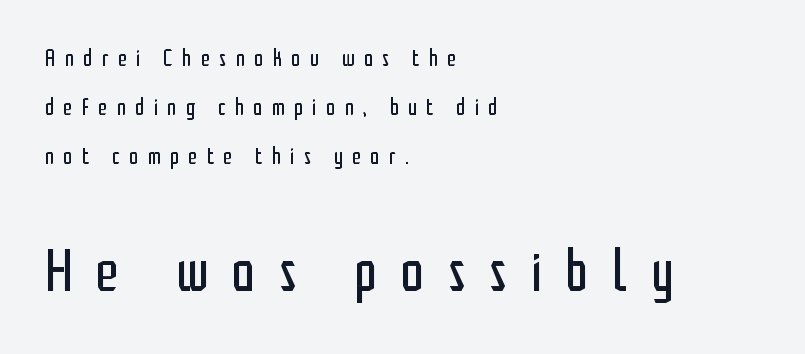
The image shows 58 px regular-weight, condensed sans-serif type, upright; set left-aligned, loose line spacing (2.12x), unusually wide letter spacing (+0.41 em), not underlined; the second (bottom) block is 2.52x larger; low stroke contrast and a medium x-height.
